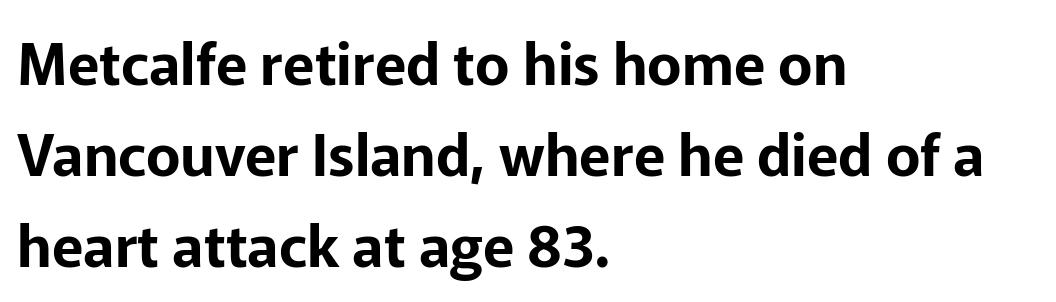
Q: Is the text italic (slanted)? A: No, it is upright.
Q: Is the typeface a serif or a sans-serif typeface? A: Sans-serif.
Q: Is the text underlined? A: No.
Q: How is the paragraph aligned? A: Left-aligned.
Q: Is the spacing between letters normal or unusually wide? A: Normal.
Q: Is the spacing between lines tight, normal or loose? A: Normal.
Q: Width (condensed, normal, or wide)? A: Normal.
Q: Stroke contrast? A: Low.
Q: x-height? A: Medium.
Q: Monospaced? A: No.
